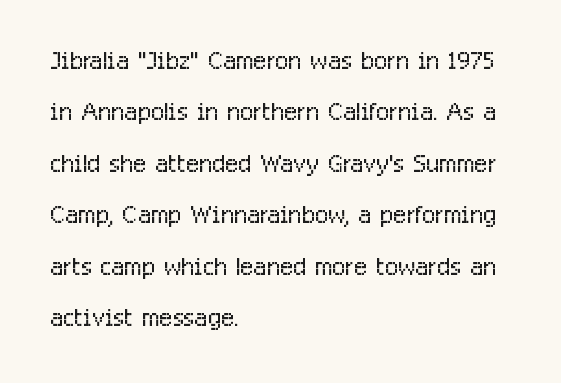
Q: Is the text bold? A: No.
Q: Is the text italic (slanted)? A: No, it is upright.
Q: Is the typeface a serif or a sans-serif typeface? A: Sans-serif.
Q: Is the text underlined? A: No.
Q: How is the paragraph aligned? A: Left-aligned.
Q: Is the spacing between letters normal or unusually wide? A: Normal.
Q: Is the spacing between lines tight, normal or loose? A: Normal.
Q: Width (condensed, normal, or wide)? A: Condensed.
Q: Stroke contrast? A: Low.
Q: x-height? A: Medium.
Q: Monospaced? A: No.
